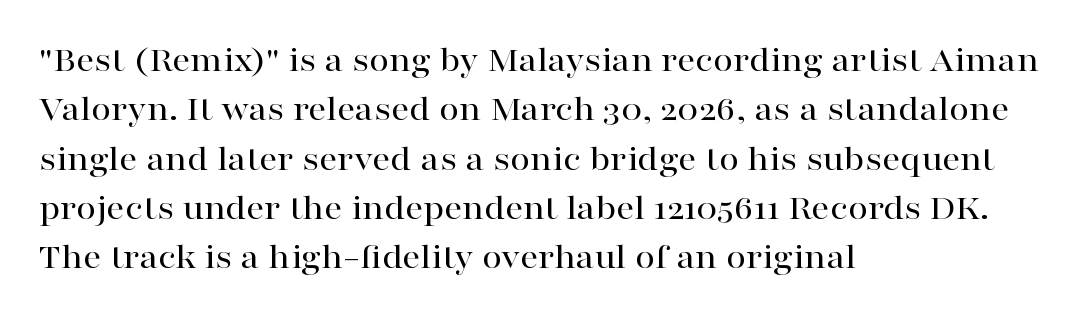
{"serif": "yes", "italic": "no", "width": "wide", "stroke_contrast": "high", "x_height": "medium", "monospaced": "no", "underline": "no", "align": "left", "line_spacing": "normal", "line_spacing_ratio": 1.37, "letter_spacing": "normal", "letter_spacing_em": 0.0, "glyph_px": 36}
